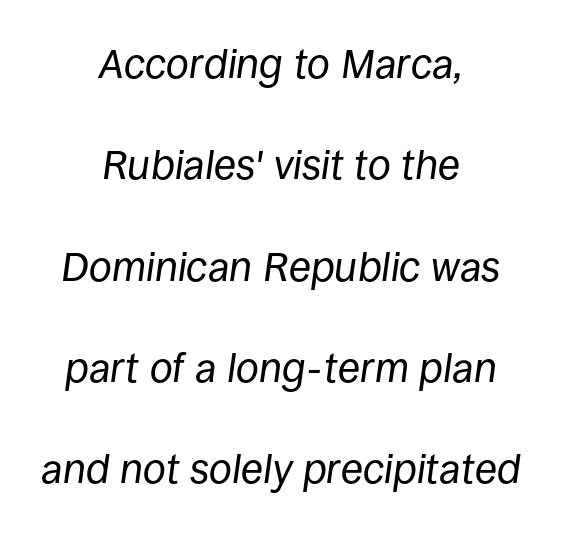
{"italic": "yes", "lean": "right", "slant_degrees": 8, "bold": "no", "weight": "regular", "width": "normal", "stroke_contrast": "low", "x_height": "large", "monospaced": "no", "underline": "no", "align": "center", "line_spacing": "loose", "line_spacing_ratio": 2.47, "letter_spacing": "normal", "letter_spacing_em": 0.0, "glyph_px": 41}
